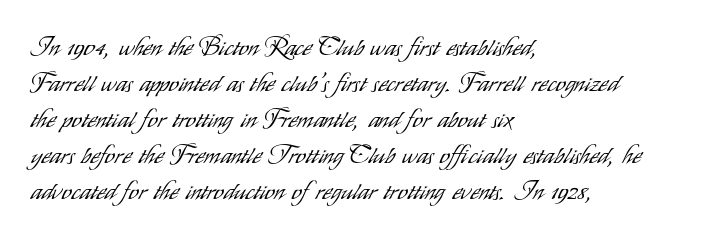
Q: Is the text bold? A: No.
Q: Is the text italic (slanted)? A: Yes.
Q: Is the text underlined? A: No.
Q: How is the paragraph aligned? A: Left-aligned.
Q: Is the spacing between letters normal or unusually wide? A: Normal.
Q: Is the spacing between lines tight, normal or loose? A: Normal.
